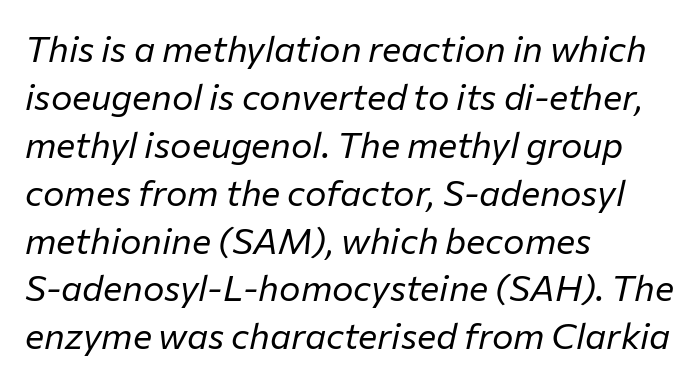
{"italic": "yes", "lean": "right", "slant_degrees": 12, "bold": "no", "weight": "regular", "width": "normal", "stroke_contrast": "low", "x_height": "medium", "monospaced": "no", "underline": "no", "align": "left", "line_spacing": "normal", "line_spacing_ratio": 1.33, "letter_spacing": "normal", "letter_spacing_em": 0.0, "glyph_px": 36}
